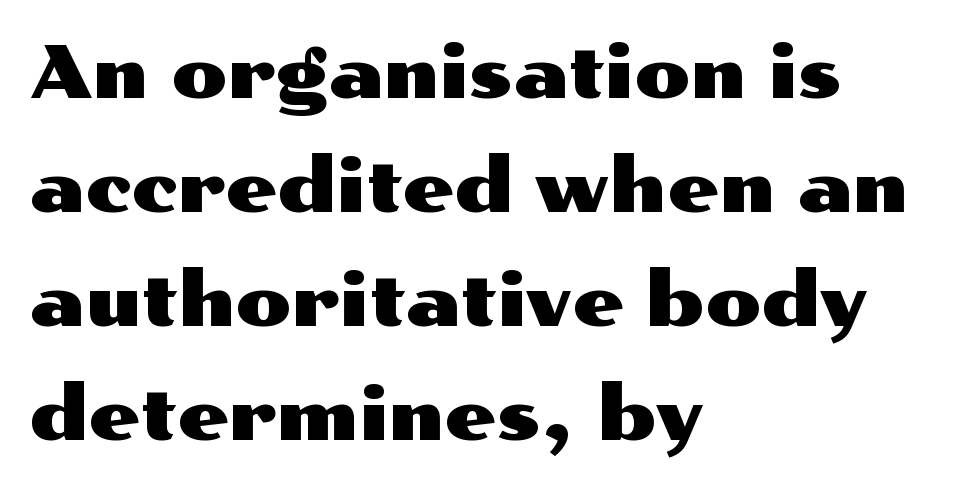
{"serif": "no", "italic": "no", "width": "wide", "stroke_contrast": "medium", "x_height": "medium", "monospaced": "no", "underline": "no", "align": "left", "line_spacing": "normal", "line_spacing_ratio": 1.56, "letter_spacing": "normal", "letter_spacing_em": 0.0, "glyph_px": 73}
